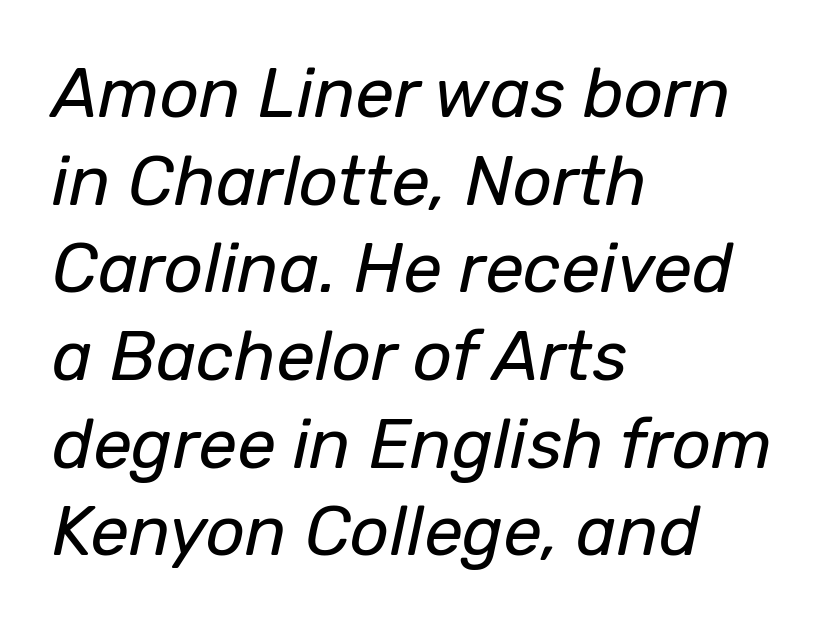
Q: Is the text bold? A: No.
Q: Is the text italic (slanted)? A: Yes, it leans right by about 12 degrees.
Q: Is the text underlined? A: No.
Q: How is the paragraph aligned? A: Left-aligned.
Q: Is the spacing between letters normal or unusually wide? A: Normal.
Q: Is the spacing between lines tight, normal or loose? A: Normal.
Q: Width (condensed, normal, or wide)? A: Normal.
Q: Stroke contrast? A: Low.
Q: x-height? A: Medium.
Q: Monospaced? A: No.
